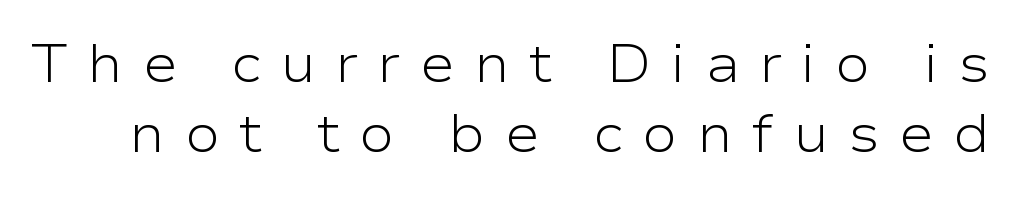
The image shows 53 px light, wide sans-serif type, upright; set normal line spacing (1.32x), unusually wide letter spacing (+0.36 em), not underlined; low stroke contrast and a medium x-height.
